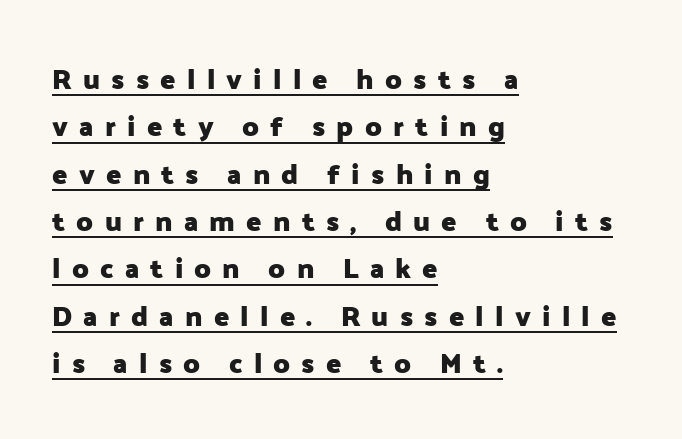
A typesetter would call this proportional, since set widths differ per character. Display-style spreading of the glyphs; the letterfit is very open. Has an underline been added? It has. The glyphs have the mass of a bold cut. The line-height multiplier appears to be the usual default.
